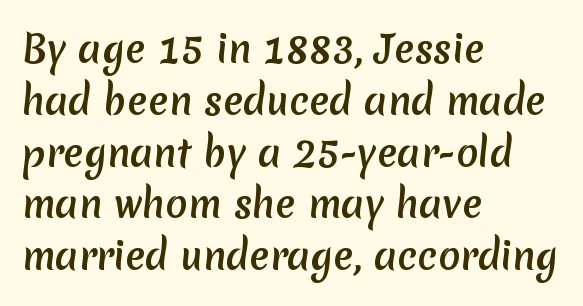
{"serif": "no", "width": "normal", "stroke_contrast": "medium", "x_height": "medium", "monospaced": "no", "underline": "no", "align": "left", "line_spacing": "normal", "line_spacing_ratio": 1.4, "letter_spacing": "normal", "letter_spacing_em": 0.0, "glyph_px": 37}
